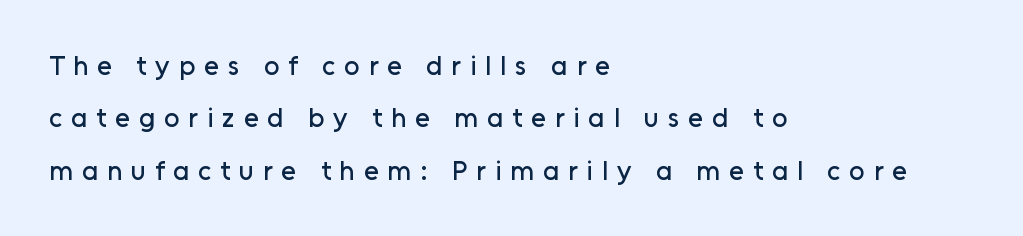
{"italic": "no", "underline": "no", "align": "left", "line_spacing": "loose", "line_spacing_ratio": 1.94, "letter_spacing": "wide", "letter_spacing_em": 0.33, "glyph_px": 27}
